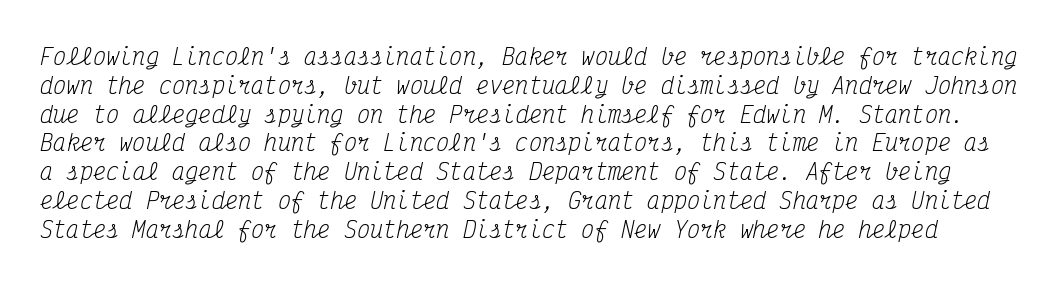
The passage shown is not underscored anywhere. Looking at the ascenders, they clearly lean. The gaps between neighbouring characters are ordinary and unremarkable. Does the leading feel generous? No, just average. A quiet, ordinary-to-light weight characterises the typeface.
